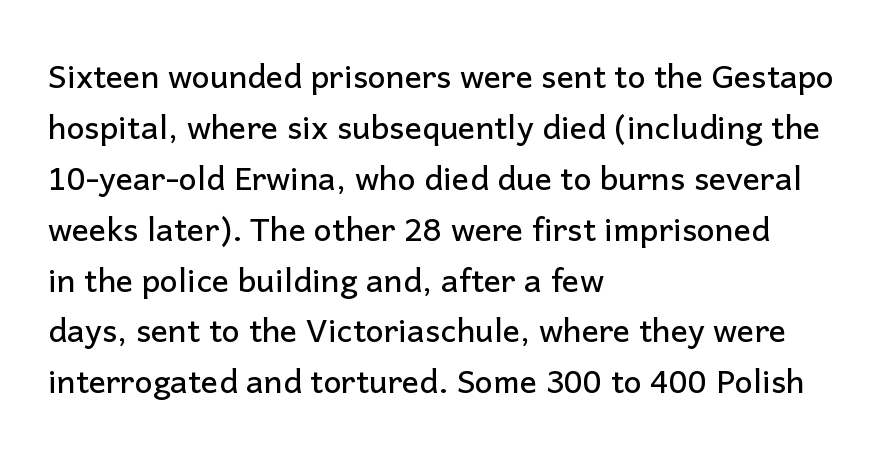
The image shows 32 px sans-serif type, upright; set left-aligned, normal line spacing (1.59x), normal letter spacing, not underlined; low stroke contrast and a medium x-height.
